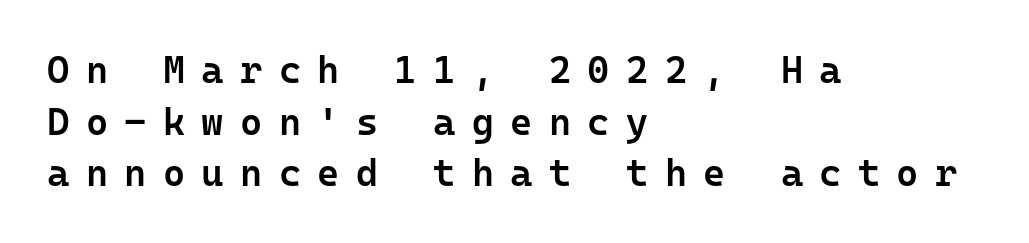
Compared with an ordinary text face, these strokes are moderately heavier — a semibold. No feet cap the strokes, marking this as sans-serif type. The paragraph shown leans on its left margin. Here the designer chose a console-style face with uniform glyph widths. The specimen reads as upright at a glance. The tracking reads as deliberately expanded to a designer's eye.
